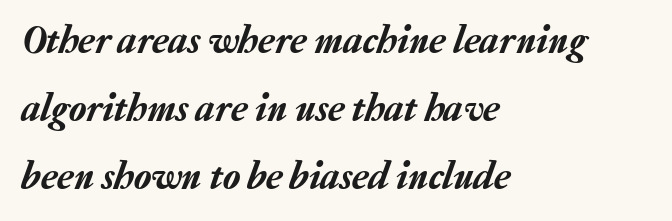
Q: Is the text italic (slanted)? A: Yes, it leans right by about 20 degrees.
Q: Is the text underlined? A: No.
Q: How is the paragraph aligned? A: Left-aligned.
Q: Is the spacing between letters normal or unusually wide? A: Normal.
Q: Is the spacing between lines tight, normal or loose? A: Normal.
Q: Width (condensed, normal, or wide)? A: Normal.
Q: Stroke contrast? A: Low.
Q: x-height? A: Medium.
Q: Monospaced? A: No.
